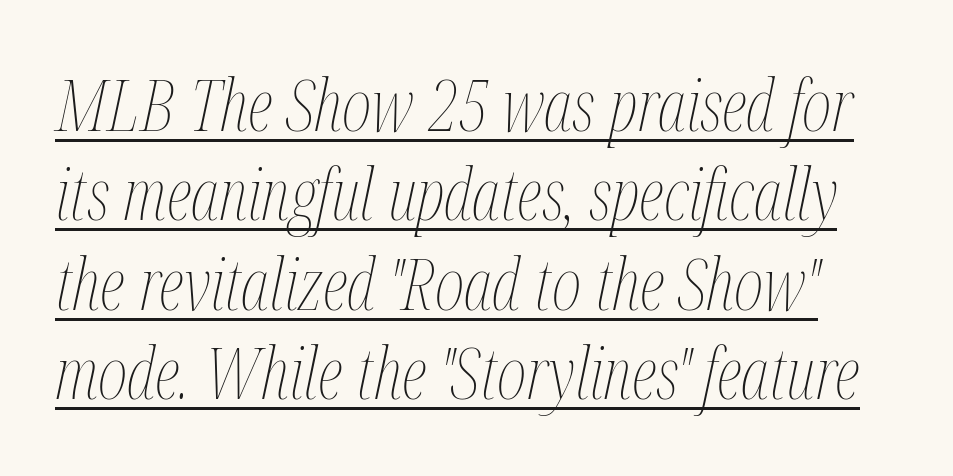
Q: Is the text bold? A: No.
Q: Is the text italic (slanted)? A: Yes, it leans right by about 12 degrees.
Q: Is the text underlined? A: Yes.
Q: Is the spacing between letters normal or unusually wide? A: Normal.
Q: Is the spacing between lines tight, normal or loose? A: Normal.
Q: Width (condensed, normal, or wide)? A: Condensed.
Q: Stroke contrast? A: Medium.
Q: x-height? A: Medium.
Q: Monospaced? A: No.
